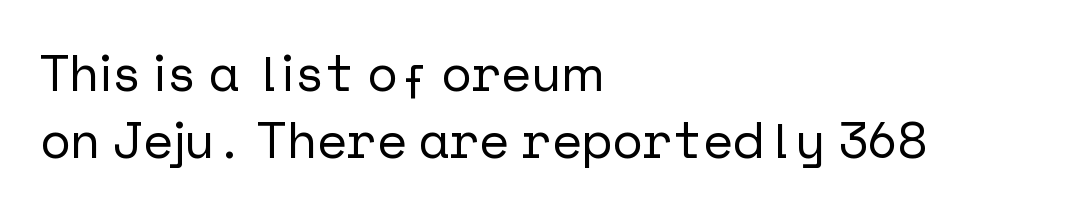
The image shows 51 px sans-serif type, upright; set left-aligned, normal line spacing (1.31x), normal letter spacing, not underlined; low stroke contrast and a medium x-height.
